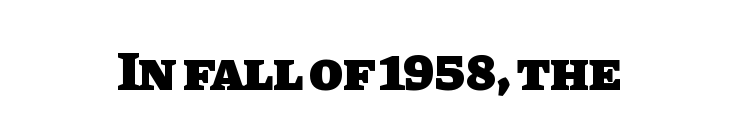
Q: Is the text bold? A: Yes.
Q: Is the typeface a serif or a sans-serif typeface? A: Sans-serif.
Q: Is the text underlined? A: No.
Q: How is the paragraph aligned? A: Centered.
Q: Is the spacing between letters normal or unusually wide? A: Normal.
Q: Width (condensed, normal, or wide)? A: Normal.
Q: Stroke contrast? A: Low.
Q: x-height? A: Large.
Q: Monospaced? A: No.
